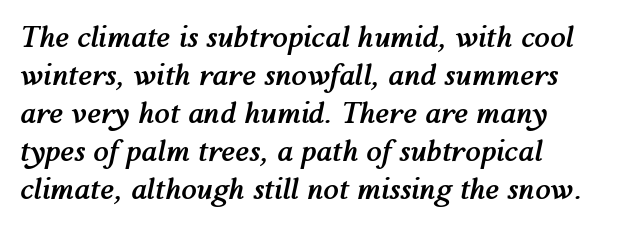
The image shows 28 px semibold type, italic (leaning right); set left-aligned, normal line spacing (1.36x), normal letter spacing, not underlined; medium stroke contrast and a medium x-height.
